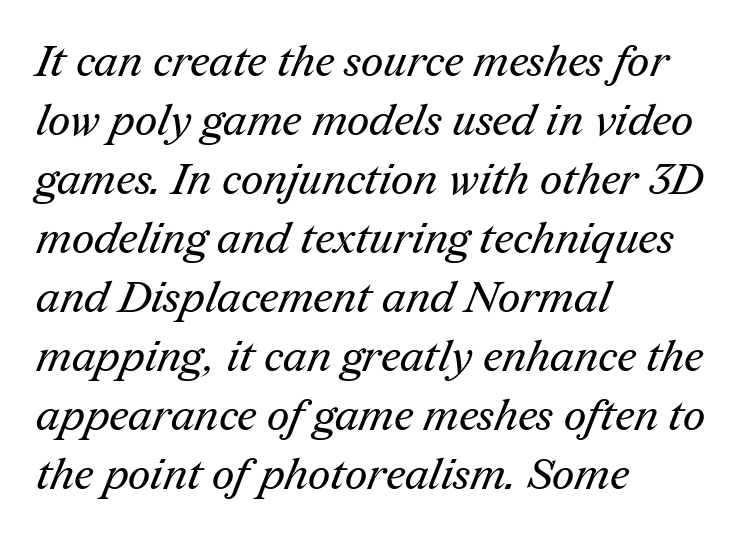
The vertical gap from one line to the next is medium. Character widths vary here, with narrow letters taking less room than wide ones. Summary of weight: not heavy and not bold. Any mark beneath the type? The region is blank.
